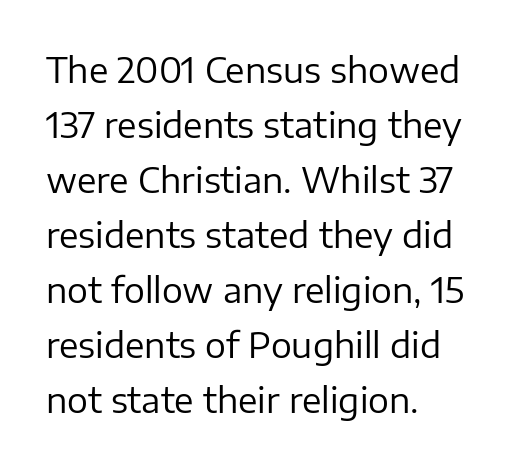
Is this a fixed-width face? No — the glyphs have proportional, varying widths. The ragged edge is on the right, which tells us the setting is flush left. This reads as an unemphasized weight, regular at the heaviest. The typeface chosen for these lines omits serifs.
